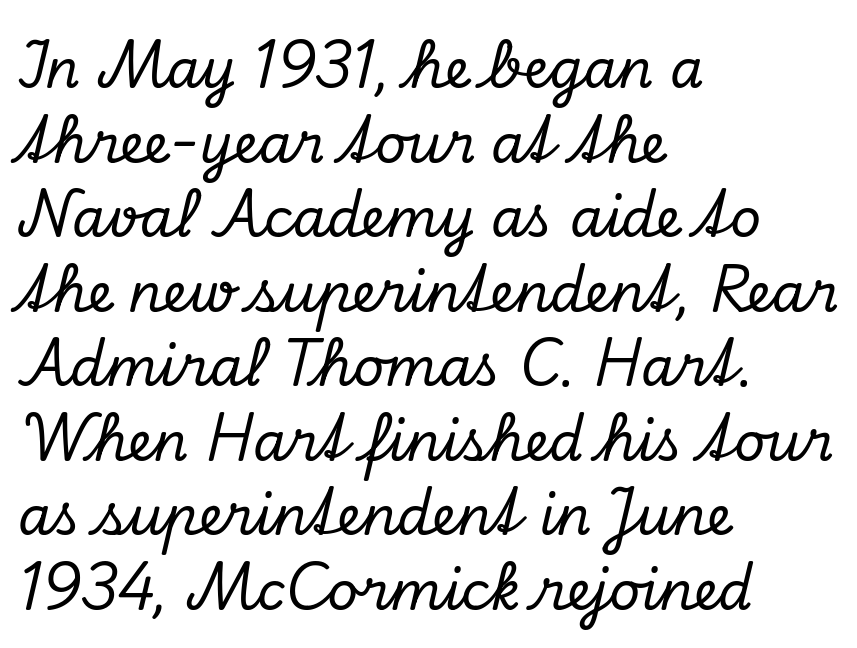
Q: Is the text italic (slanted)? A: Yes, it leans right by about 13 degrees.
Q: Is the typeface a serif or a sans-serif typeface? A: Serif.
Q: Is the text underlined? A: No.
Q: How is the paragraph aligned? A: Left-aligned.
Q: Is the spacing between letters normal or unusually wide? A: Normal.
Q: Is the spacing between lines tight, normal or loose? A: Normal.
Q: Width (condensed, normal, or wide)? A: Normal.
Q: Stroke contrast? A: Low.
Q: x-height? A: Small.
Q: Monospaced? A: No.
